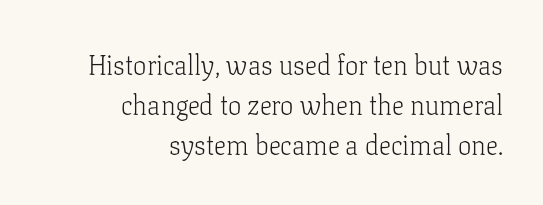
Q: Is the text bold? A: No.
Q: Is the text italic (slanted)? A: No, it is upright.
Q: Is the text underlined? A: No.
Q: How is the paragraph aligned? A: Right-aligned.
Q: Is the spacing between letters normal or unusually wide? A: Normal.
Q: Is the spacing between lines tight, normal or loose? A: Normal.
